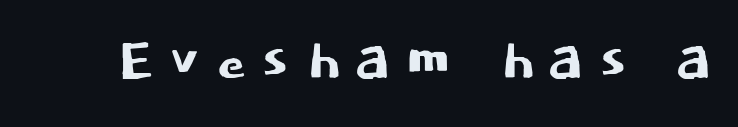
The image shows 74 px sans-serif type, upright; set not underlined; low stroke contrast and a large x-height.
